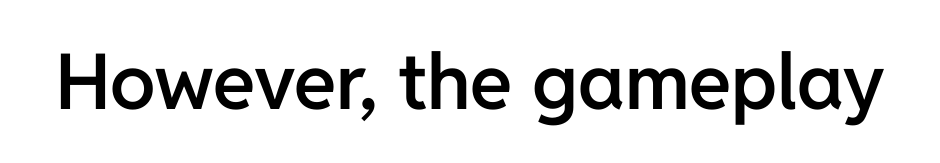
{"serif": "no", "italic": "no", "bold": "semi", "weight": "semibold", "width": "normal", "stroke_contrast": "low", "x_height": "medium", "monospaced": "no", "underline": "no", "letter_spacing": "normal", "letter_spacing_em": 0.0, "glyph_px": 77}
